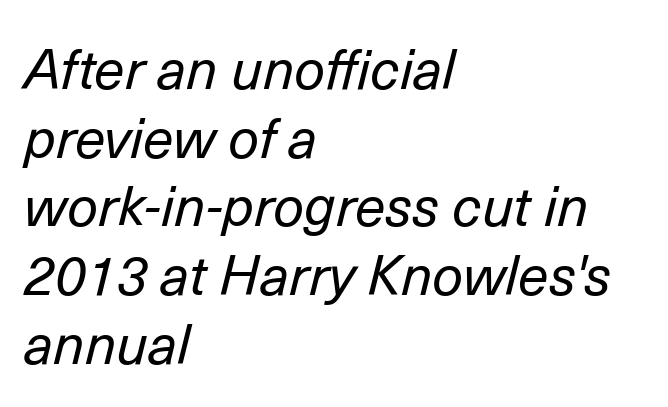
Think standard paragraph weight, or any step lighter than that. The gaps between neighbouring characters are ordinary and unremarkable. Think of a printed novel: that variable character pitch is what you see here. Glance below the letters and you will spot only blank space. Compared with ordinary roman type, these characters are visibly tilted. Leading matches the norm, producing a regular column.
